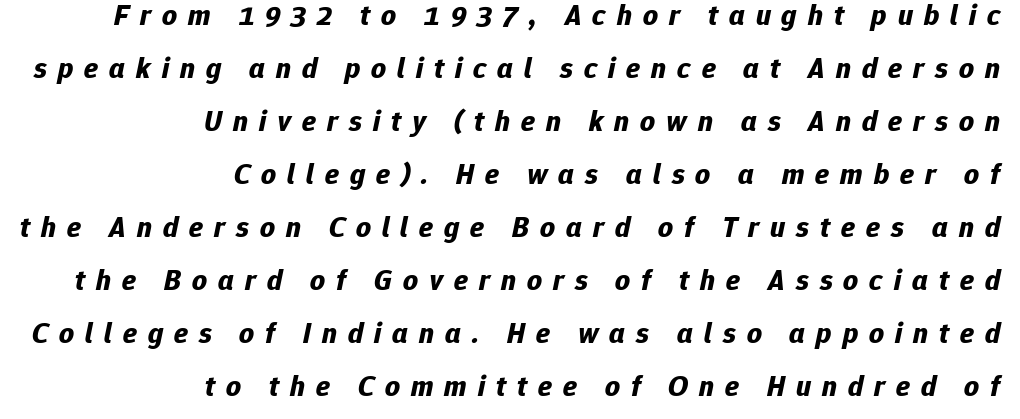
A typesetter would call this proportional, since set widths differ per character. Nobody drew a line under any word here. Each line ends at the same right margin while the left side varies. Slant detected: the letters are inclined.
